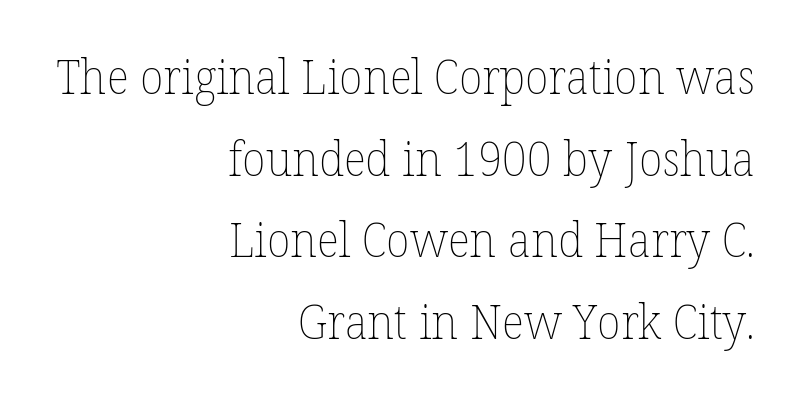
A typesetter would call this proportional, since set widths differ per character. Caption: face not bold, strokes unweighted. The space beneath each line is pristine and unruled. In CSS terms this would be text-align: right.
